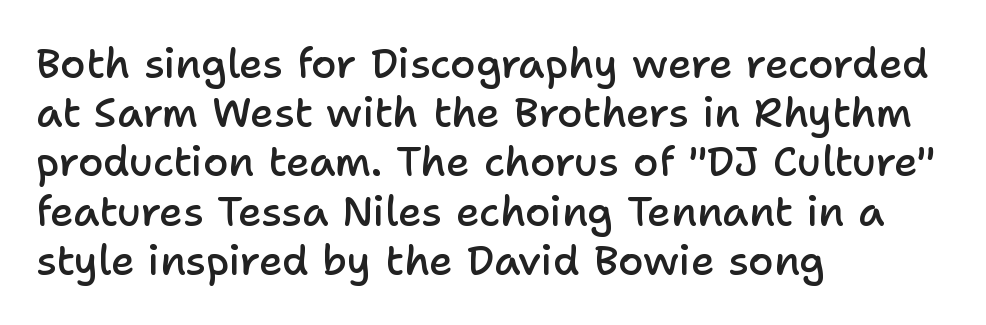
{"serif": "no", "italic": "no", "bold": "semi", "weight": "semibold", "width": "normal", "stroke_contrast": "low", "x_height": "medium", "monospaced": "no", "underline": "no", "align": "left", "line_spacing_ratio": 1.2, "letter_spacing": "normal", "letter_spacing_em": 0.0, "glyph_px": 41}
